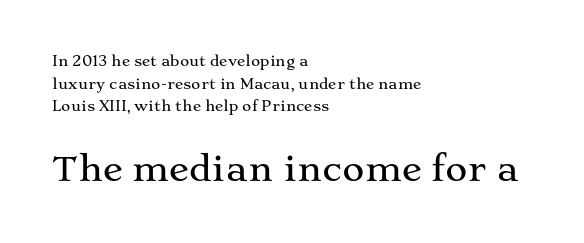
The image shows 34 px wide serif type, upright; set left-aligned, normal line spacing (1.62x), normal letter spacing, not underlined; the second (bottom) block is 2.43x larger; medium stroke contrast and a medium x-height.
